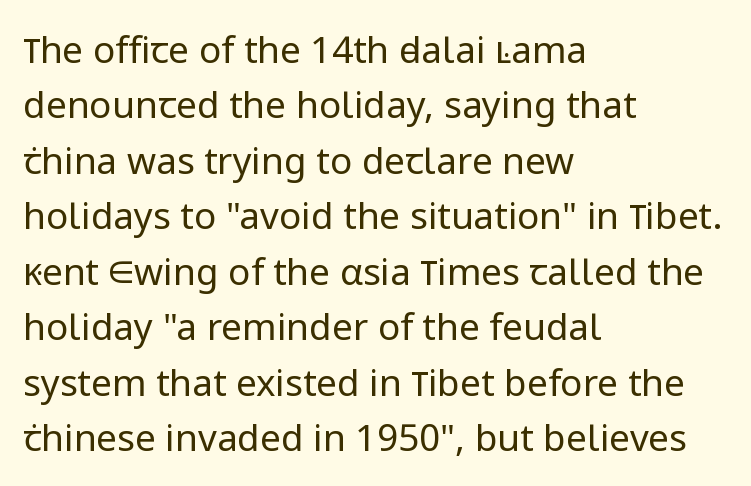
These lines are rendered in a variable-pitch font. The area under the type is left untouched. I'd call this a sans setting — the letters go barefoot. Nope, not italic — everything's standing straight. There is no visible air inserted between adjacent glyphs. Is the type heavy? It reads as light-to-regular instead.
